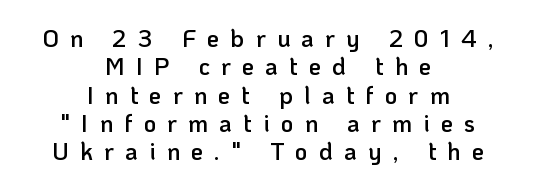
Q: Is the text bold? A: Semi-bold.
Q: Is the text italic (slanted)? A: No, it is upright.
Q: Is the text underlined? A: No.
Q: How is the paragraph aligned? A: Centered.
Q: Is the spacing between letters normal or unusually wide? A: Unusually wide.
